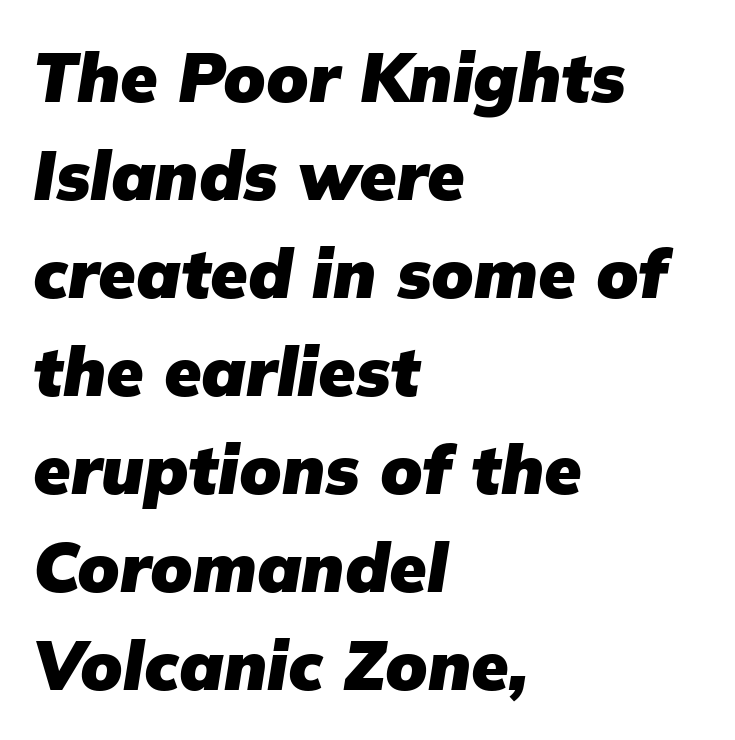
{"italic": "yes", "lean": "right", "slant_degrees": 9, "bold": "yes", "weight": "heavy", "width": "normal", "stroke_contrast": "low", "x_height": "medium", "monospaced": "no", "underline": "no", "align": "left", "line_spacing": "normal", "line_spacing_ratio": 1.44, "letter_spacing": "normal", "letter_spacing_em": 0.0, "glyph_px": 68}
